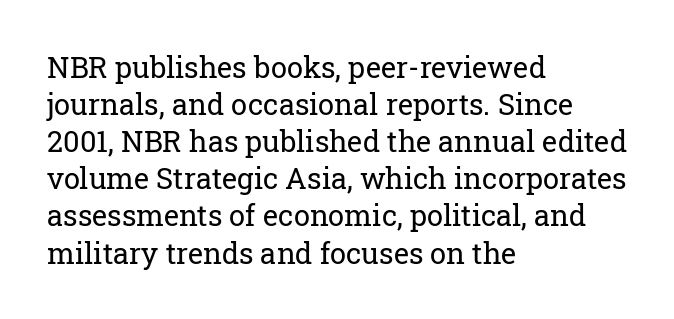
The image shows 29 px regular-weight serif type, upright; set left-aligned, normal line spacing (1.28x), normal letter spacing, not underlined; low stroke contrast and a medium x-height.
